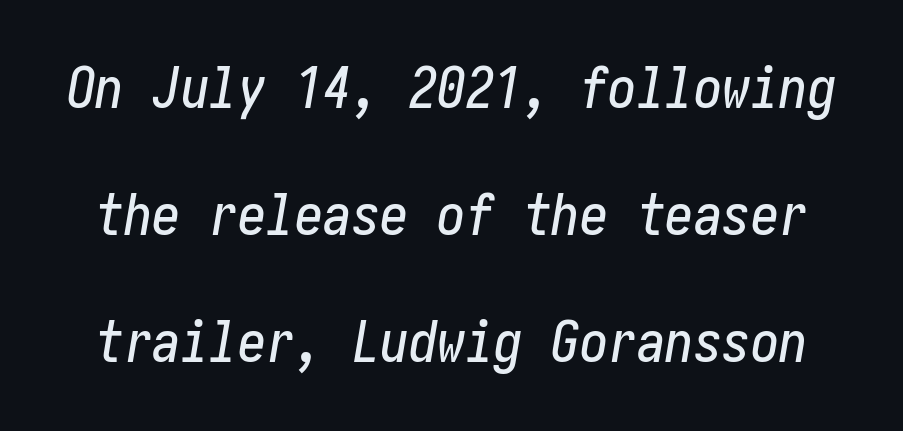
Q: Is the text italic (slanted)? A: Yes, it leans right by about 10 degrees.
Q: Is the text underlined? A: No.
Q: Is the spacing between letters normal or unusually wide? A: Normal.
Q: Is the spacing between lines tight, normal or loose? A: Loose.
Q: Width (condensed, normal, or wide)? A: Condensed.
Q: Stroke contrast? A: Low.
Q: x-height? A: Medium.
